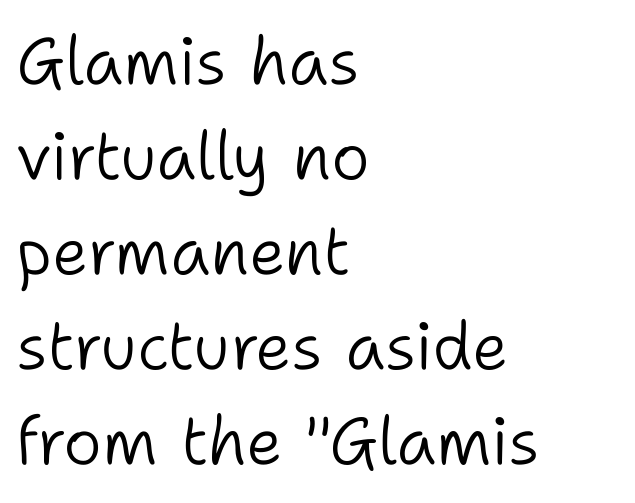
Weight class: somewhere from thin through regular. Just letters on the line, the space beneath them empty. Spacing verdict: proportional, widths tailored to each character. Classification — sans serif. Every stem runs plumb, perpendicular to the baseline. The rendering keeps characters at their native spacing.
